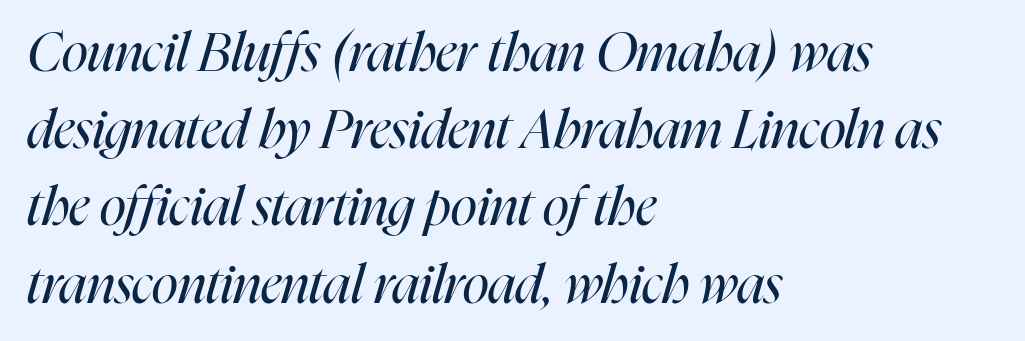
{"italic": "yes", "lean": "right", "slant_degrees": 16, "bold": "no", "weight": "regular", "width": "condensed", "stroke_contrast": "high", "x_height": "medium", "monospaced": "no", "underline": "no", "align": "left", "line_spacing": "normal", "line_spacing_ratio": 1.43, "letter_spacing": "normal", "letter_spacing_em": 0.0, "glyph_px": 54}
